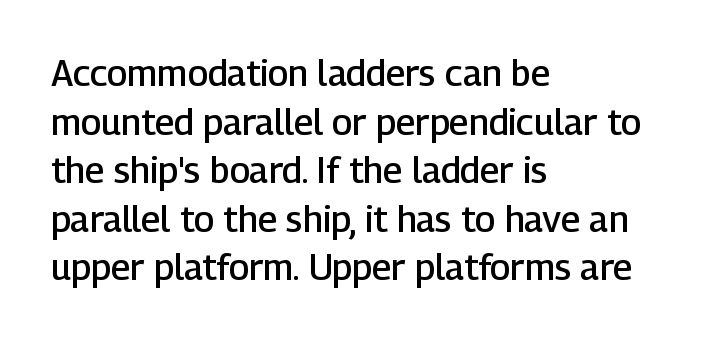
{"serif": "no", "italic": "no", "bold": "semi", "weight": "semibold", "width": "normal", "stroke_contrast": "low", "x_height": "medium", "monospaced": "no", "underline": "no", "align": "left", "line_spacing": "normal", "line_spacing_ratio": 1.35, "letter_spacing": "normal", "letter_spacing_em": 0.0, "glyph_px": 36}
